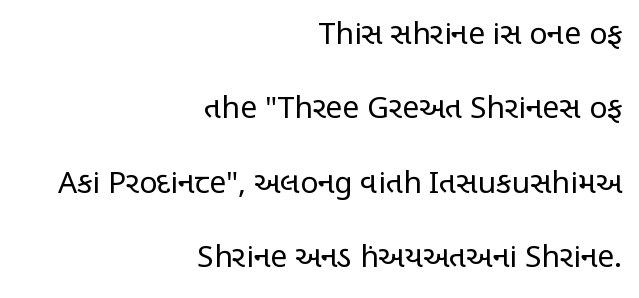
The image shows 30 px regular-weight, condensed sans-serif type, upright; set right-aligned, loose line spacing (2.48x), normal letter spacing, not underlined; low stroke contrast and a large x-height.
